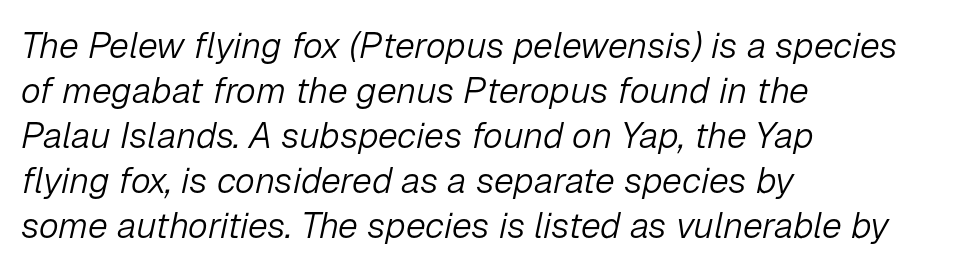
The image shows 36 px light type, italic (leaning right); set left-aligned, normal line spacing (1.25x), normal letter spacing, not underlined; low stroke contrast and a medium x-height.
